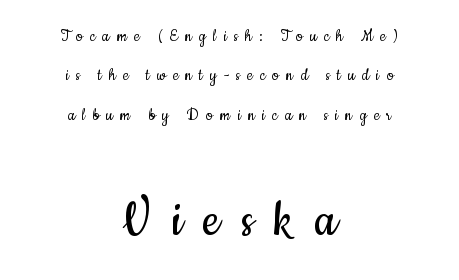
A centered setting, common on invitations and titles, is used for this passage. The font sits on the lighter half of the weight spectrum, regular included. Scale increases going downward across the two blocks. The letters advance in unequal steps, a hallmark of proportional type.
